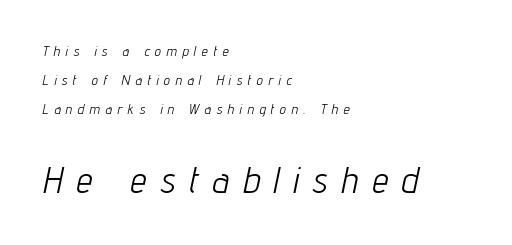
How are the letters spaced? Widely, with obvious added tracking. Unbolded letterforms with no extra heft. Note the varied advance widths — an 'i' is clearly narrower than an 'm'. Italic? Definitely — the glyphs are oblique. Just letters on the line, the space beneath them empty. Interline gaps are noticeably wide in this sample.
